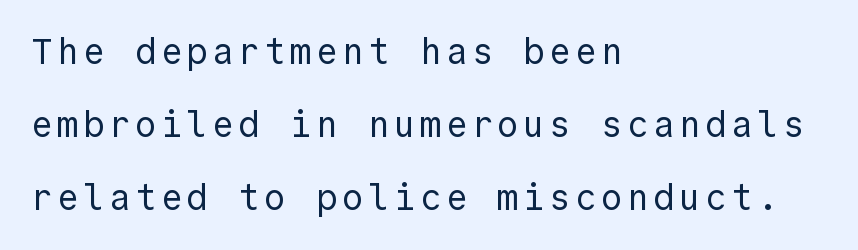
Airy leading. Is this a fixed-width face? Yes — each glyph sits in an identical cell. The space beneath each line is pristine and unruled. The rendering shows plain stroke endings on the letterforms — a sans-serif design. When letters stand straight like this, we call the style roman or upright.
